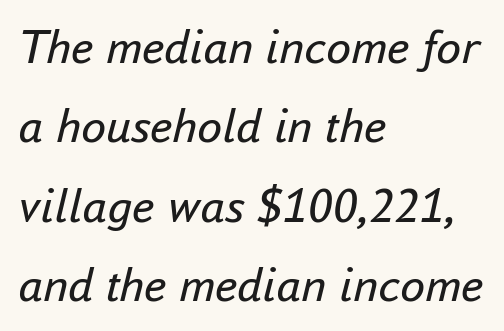
The image shows 50 px regular-weight type, italic (leaning right); set left-aligned, normal line spacing (1.59x), normal letter spacing, not underlined; low stroke contrast and a small x-height.
